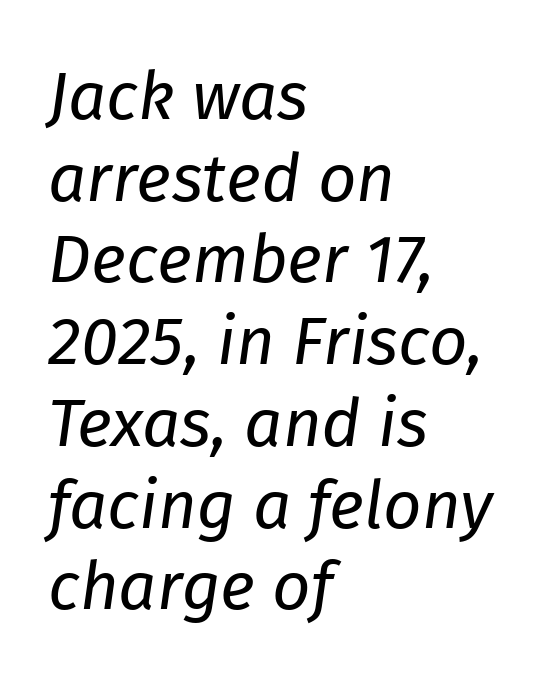
Caption: multi-line text, flush left, ragged right. How are the letters spaced? Ordinarily, with no added tracking. Quick note: underline off. No heavy texture on the line: the type isn't bold.
